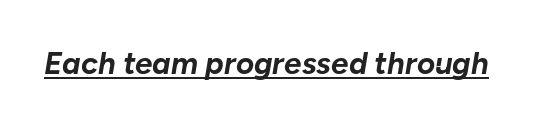
The image shows 31 px bold type, italic (leaning right); set normal letter spacing, underlined; low stroke contrast and a medium x-height.
